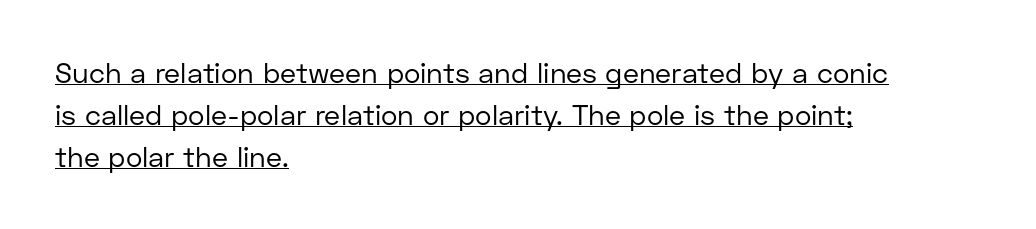
The image shows 28 px regular-weight sans-serif type, upright; set left-aligned, normal line spacing (1.5x), normal letter spacing, underlined; low stroke contrast and a medium x-height.
